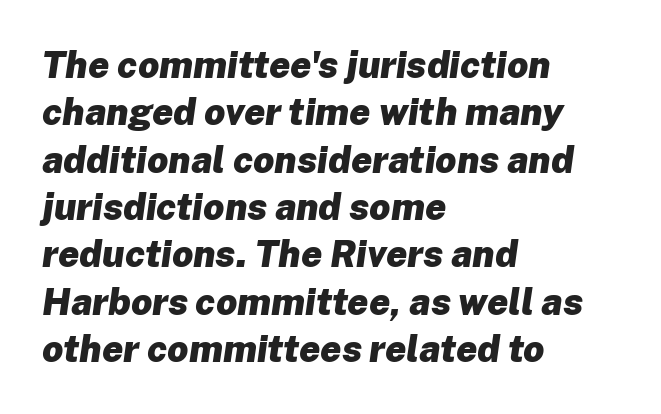
The image shows 37 px heavy type, italic (leaning right); set left-aligned, normal line spacing (1.28x), normal letter spacing, not underlined; low stroke contrast and a medium x-height.
